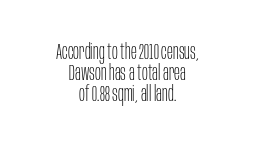
The lines in this sample share a center point and differ in where they start and stop. Spacing between characters is what you'd get straight out of the box. Nope, not italic — everything's standing straight. The letterforms sit at book weight or below. The space between consecutive lines is stingy. Anything drawn beneath the words? Only blank space.
